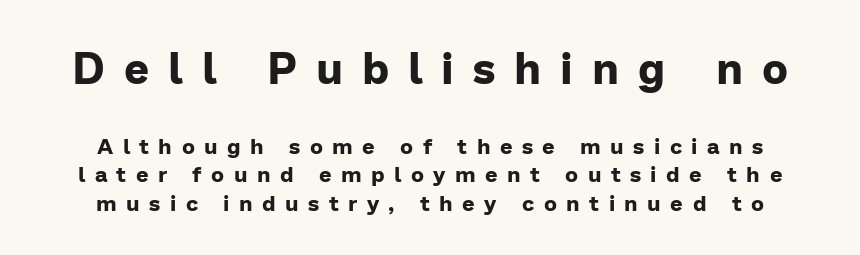
The image shows 44 px bold sans-serif type, upright; set normal line spacing (1.29x), unusually wide letter spacing (+0.43 em), not underlined; the first (top) block is 2.0x larger; low stroke contrast and a medium x-height.
